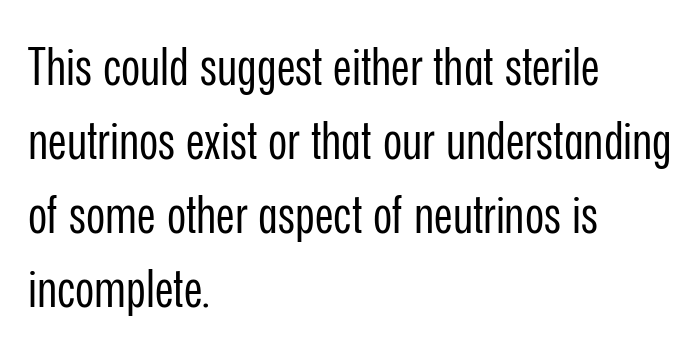
The image shows 52 px regular-weight, condensed sans-serif type, upright; set left-aligned, normal line spacing (1.42x), normal letter spacing, not underlined; low stroke contrast and a medium x-height.
